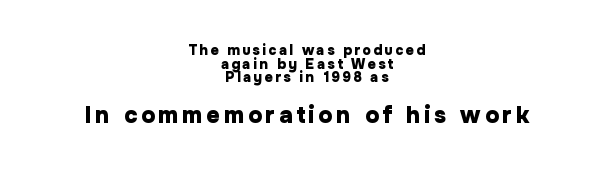
Q: Is the text bold? A: Yes.
Q: Is the text italic (slanted)? A: No, it is upright.
Q: Is the text underlined? A: No.
Q: How is the paragraph aligned? A: Centered.
Q: Is the spacing between lines tight, normal or loose? A: Tight.
Q: Which block of text is set in a larger size, the first (top) or the second (bottom)? A: The second (bottom) one.
